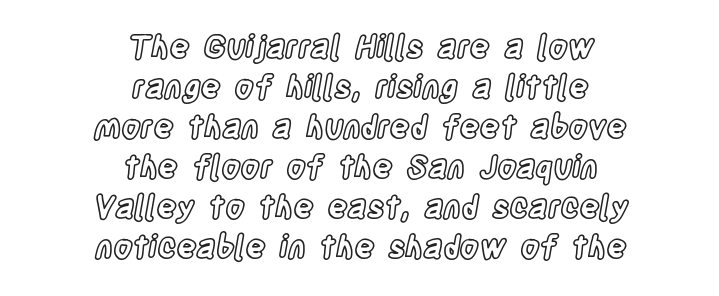
Q: Is the text italic (slanted)? A: Yes.
Q: Is the text underlined? A: No.
Q: How is the paragraph aligned? A: Centered.
Q: Is the spacing between letters normal or unusually wide? A: Normal.
Q: Is the spacing between lines tight, normal or loose? A: Normal.
Q: Width (condensed, normal, or wide)? A: Condensed.
Q: x-height? A: Large.
Q: Monospaced? A: No.
